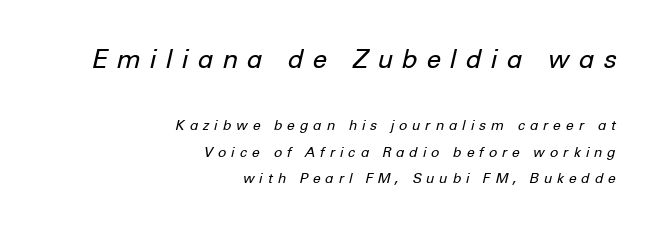
The image shows 26 px text type, italic (leaning right); set right-aligned, loose line spacing (1.9x), unusually wide letter spacing (+0.33 em), not underlined; the first (top) block is 1.86x larger.
